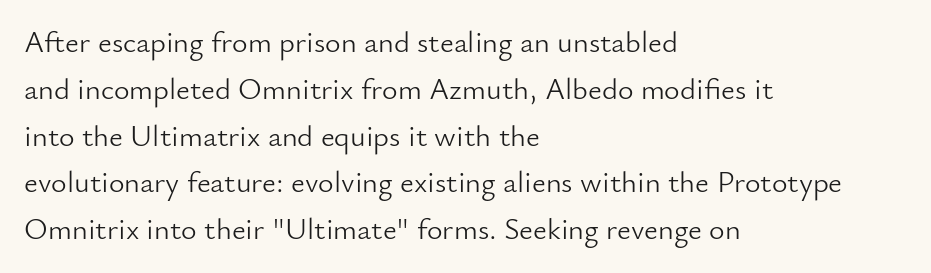
Q: Is the text bold? A: No.
Q: Is the text italic (slanted)? A: No, it is upright.
Q: Is the typeface a serif or a sans-serif typeface? A: Sans-serif.
Q: Is the text underlined? A: No.
Q: How is the paragraph aligned? A: Left-aligned.
Q: Is the spacing between letters normal or unusually wide? A: Normal.
Q: Is the spacing between lines tight, normal or loose? A: Normal.
Q: Width (condensed, normal, or wide)? A: Normal.
Q: Stroke contrast? A: Low.
Q: x-height? A: Small.
Q: Monospaced? A: No.
